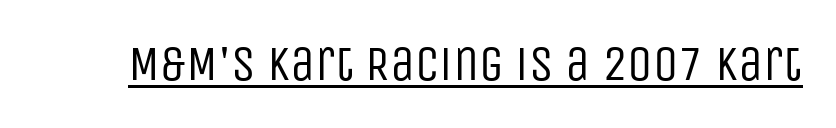
The image shows 50 px regular-weight, condensed sans-serif type, upright; set normal letter spacing, underlined; low stroke contrast and a large x-height.
